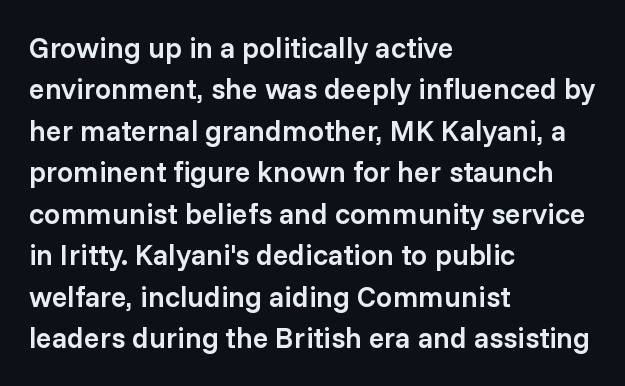
Q: Is the text bold? A: Semi-bold.
Q: Is the text italic (slanted)? A: No, it is upright.
Q: Is the typeface a serif or a sans-serif typeface? A: Sans-serif.
Q: Is the text underlined? A: No.
Q: How is the paragraph aligned? A: Left-aligned.
Q: Is the spacing between letters normal or unusually wide? A: Normal.
Q: Is the spacing between lines tight, normal or loose? A: Normal.
Q: Width (condensed, normal, or wide)? A: Normal.
Q: Stroke contrast? A: Low.
Q: x-height? A: Medium.
Q: Monospaced? A: No.
